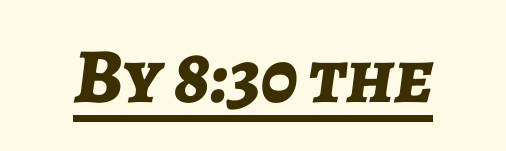
The image shows 78 px bold type, italic (leaning right); set normal letter spacing, underlined; low stroke contrast and a medium x-height.
